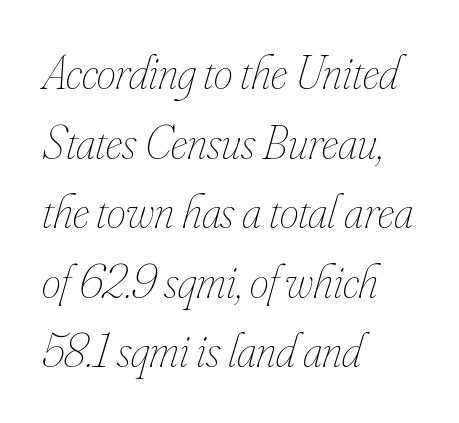
{"italic": "yes", "lean": "right", "slant_degrees": 16, "bold": "no", "weight": "thin", "width": "condensed", "stroke_contrast": "low", "x_height": "small", "monospaced": "no", "underline": "no", "align": "left", "line_spacing": "normal", "line_spacing_ratio": 1.45, "letter_spacing": "normal", "letter_spacing_em": 0.0, "glyph_px": 48}
